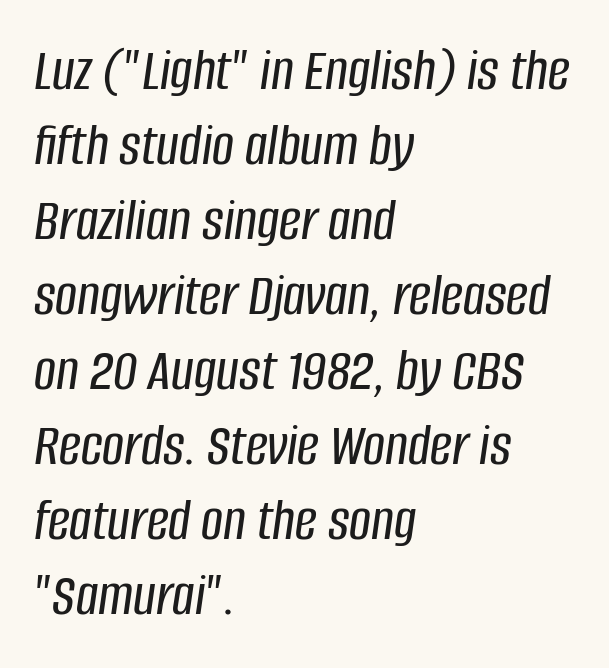
A typesetter would mark this as italic. The glyphs are unaccompanied by any horizontal stroke below them. Layout note: lines flush left. The face used here is proportionally spaced, like ordinary book or web type.
